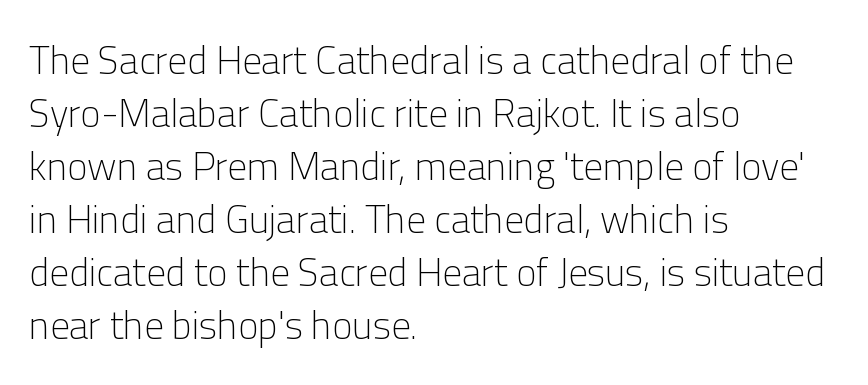
The image shows 39 px light sans-serif type, upright; set left-aligned, normal line spacing (1.36x), normal letter spacing, not underlined; low stroke contrast and a medium x-height.
